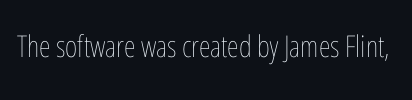
Here the designer chose a conventional face with non-uniform glyph widths. This is roman type, the default non-slanted kind. The strokes are not fattened; the text isn't bold. What stands out about the letter spacing? Nothing — it is the standard amount.
